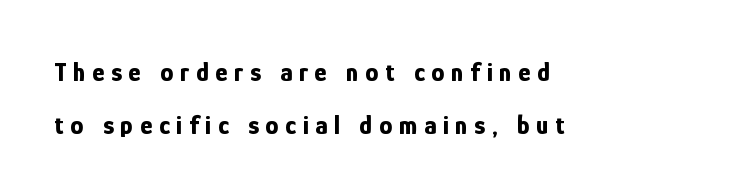
{"italic": "no", "bold": "yes", "underline": "no", "align": "left", "line_spacing": "loose", "line_spacing_ratio": 2.03, "letter_spacing": "wide", "letter_spacing_em": 0.26, "glyph_px": 26}
